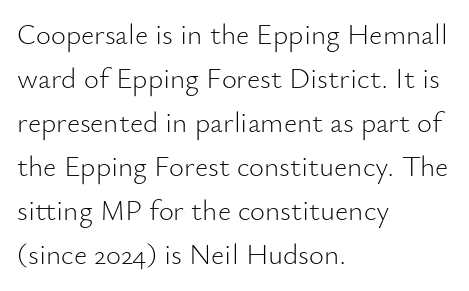
{"serif": "no", "italic": "no", "bold": "no", "weight": "light", "width": "normal", "stroke_contrast": "low", "x_height": "small", "monospaced": "no", "underline": "no", "align": "left", "line_spacing": "normal", "line_spacing_ratio": 1.52, "letter_spacing": "normal", "letter_spacing_em": 0.0, "glyph_px": 29}
